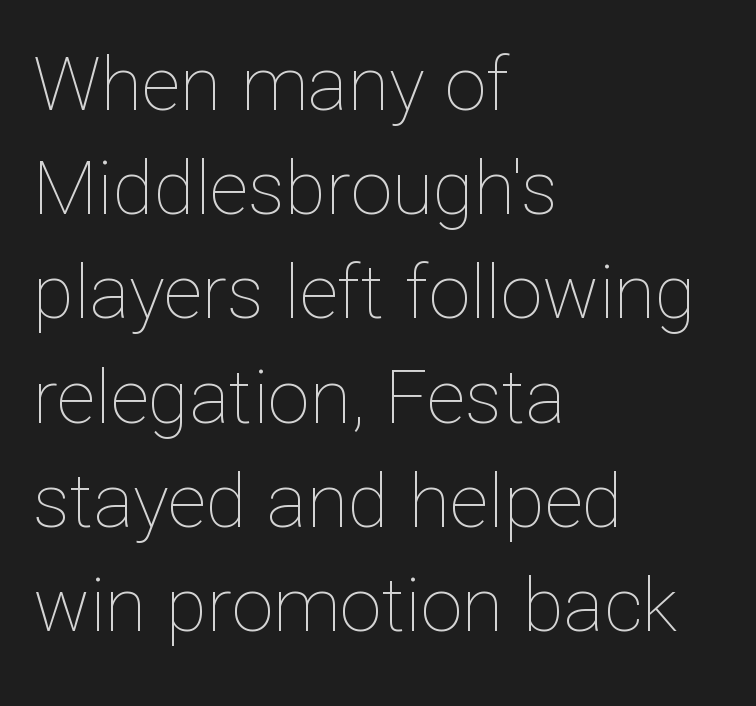
The image shows 75 px thin type, upright; set left-aligned, normal line spacing (1.39x), normal letter spacing, not underlined; low stroke contrast and a medium x-height.
